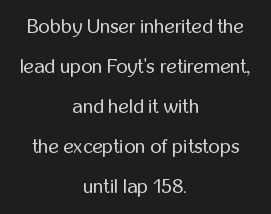
The image shows 20 px text type, upright; set centered, loose line spacing (2.0x), normal letter spacing, not underlined.
